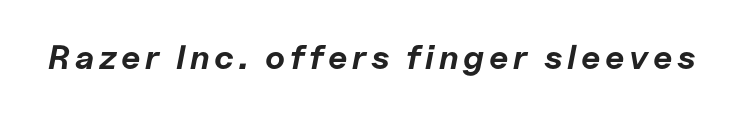
Q: Is the text bold? A: Yes.
Q: Is the text italic (slanted)? A: Yes, it leans right by about 11 degrees.
Q: Is the text underlined? A: No.
Q: Width (condensed, normal, or wide)? A: Normal.
Q: Stroke contrast? A: Low.
Q: x-height? A: Medium.
Q: Monospaced? A: No.
